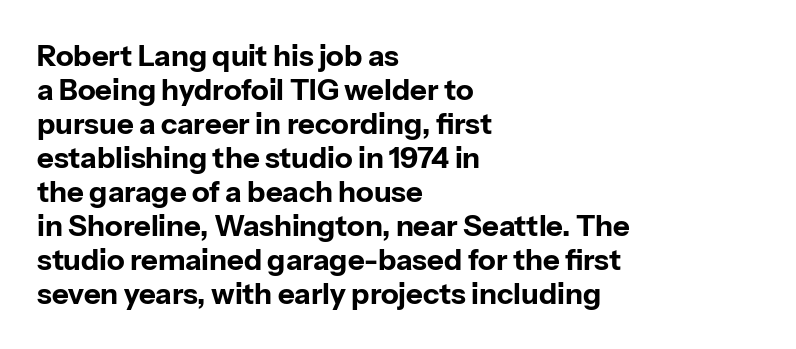
The image shows 29 px bold sans-serif type, upright; set left-aligned, line spacing 1.17x, normal letter spacing, not underlined; low stroke contrast and a medium x-height.
